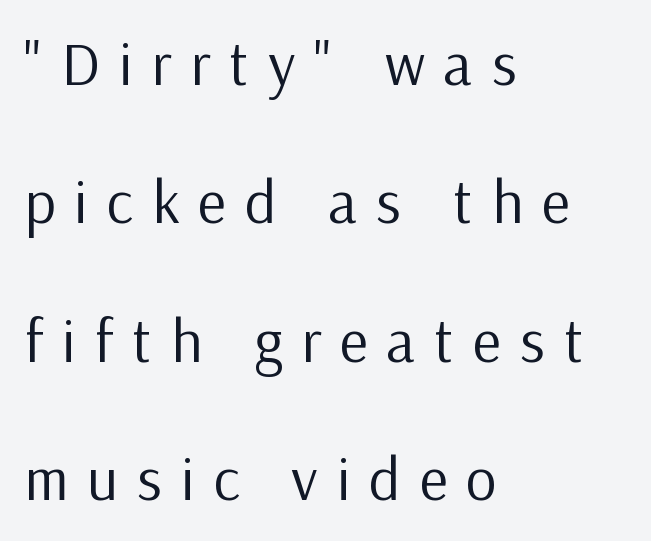
{"serif": "no", "italic": "no", "bold": "no", "weight": "regular", "width": "normal", "stroke_contrast": "low", "x_height": "medium", "monospaced": "no", "underline": "no", "align": "left", "line_spacing": "loose", "line_spacing_ratio": 2.27, "letter_spacing": "wide", "letter_spacing_em": 0.31, "glyph_px": 61}
